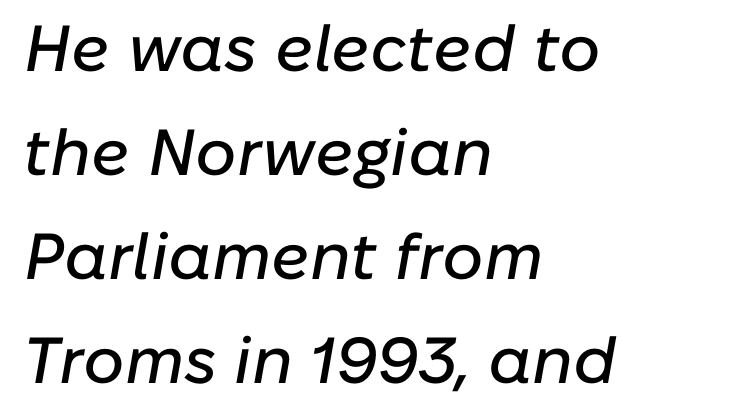
The image shows 65 px text type, italic (leaning right); set left-aligned, normal line spacing (1.6x), normal letter spacing, not underlined; low stroke contrast and a medium x-height.
